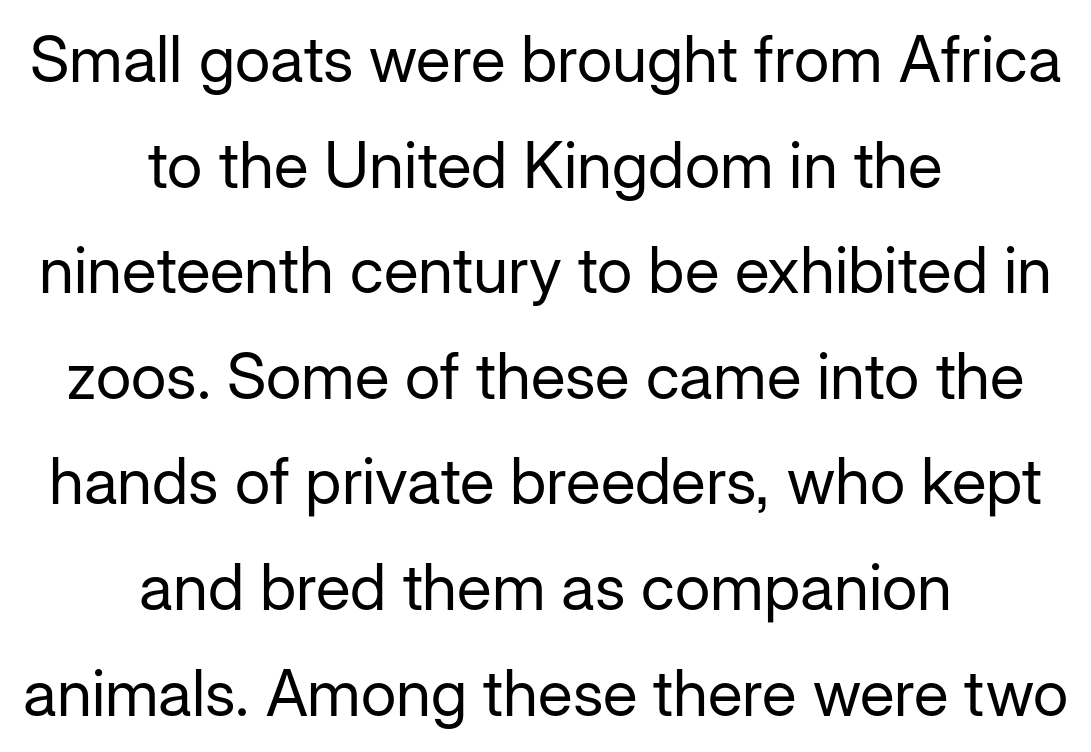
The characters are drawn with everyday or finer stroke widths. Vertical spacing — default. Teacher's note: observe the equal gaps on both sides — that is centered alignment. This sample uses a sans-serif face. If you drew a line through each stem, it would be perfectly vertical. This sample has the flowing, uneven cadence of proportional lettering.
